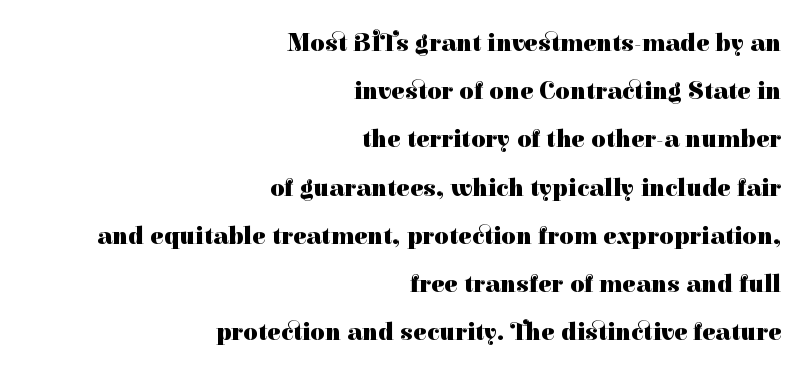
Underlining? Definitely not there. If you measured baseline to baseline, you'd find a long distance. Heavy, bold letterforms. Right-aligned paragraph, ragged on the left.
